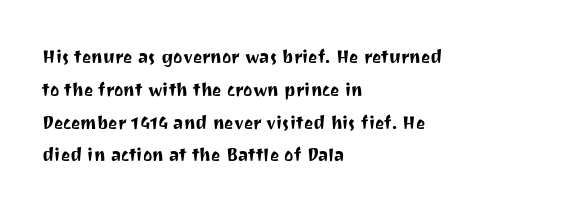
The specimen omits any rule beneath the text block's lines. Is the letter spacing exaggerated? No — it looks like the ordinary default. The typography opts for an upright posture over an oblique one. The rag falls on the right side of this text block. Baseline-to-baseline distance is the conventional proportion of letter height.
